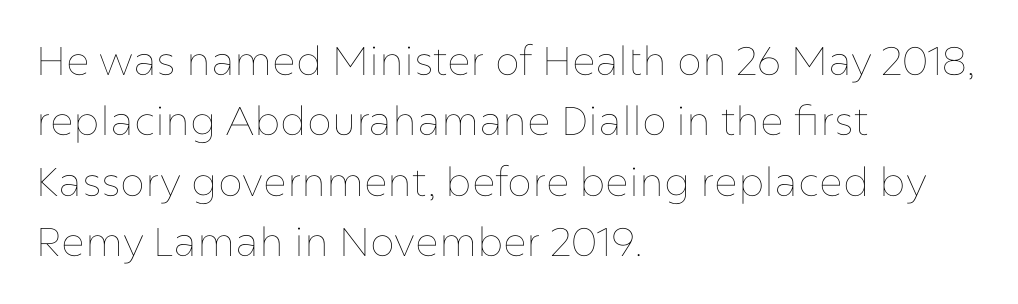
Look at the tracking — it's just the regular setting, nothing added. Short and long lines alike share a common starting point at left. Think of a printed novel: that variable character pitch is what you see here. Quick note: interline space is typical. Stem width sits at or under what a default text font uses.
